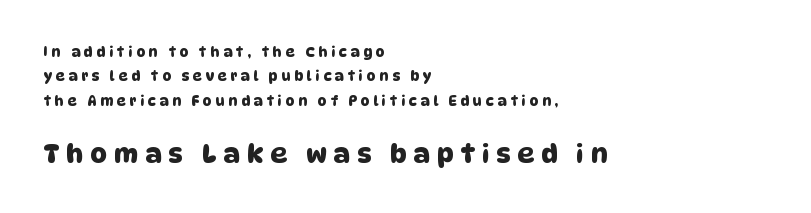
Q: Is the text underlined? A: No.
Q: How is the paragraph aligned? A: Left-aligned.
Q: Is the spacing between letters normal or unusually wide? A: Unusually wide.
Q: Which block of text is set in a larger size, the first (top) or the second (bottom)? A: The second (bottom) one.
